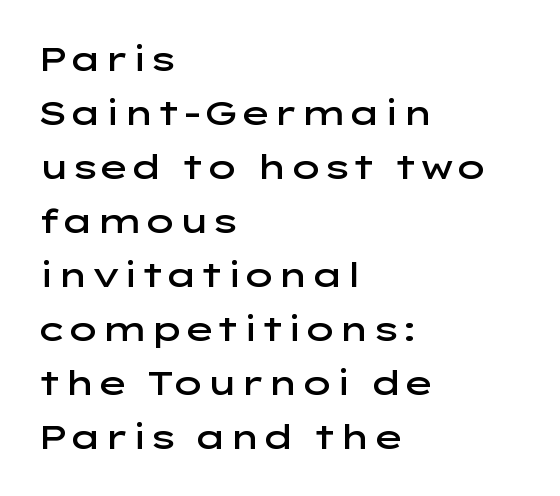
The image shows 34 px semibold, wide sans-serif type, upright; set left-aligned, normal line spacing (1.59x), normal letter spacing, not underlined; low stroke contrast and a medium x-height.
